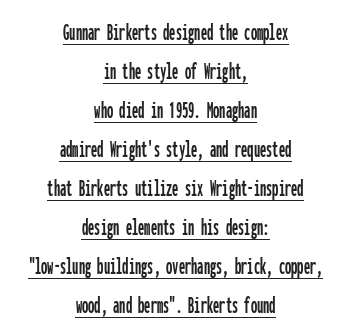
You can see a thin bar hugging the bottom of the glyphs. You could call the tracking neutral — neither tight nor loose. Each line is balanced around a shared central axis. If you measured baseline to baseline, you'd find a middling distance. If you drew a line through each stem, it would be perfectly vertical.
